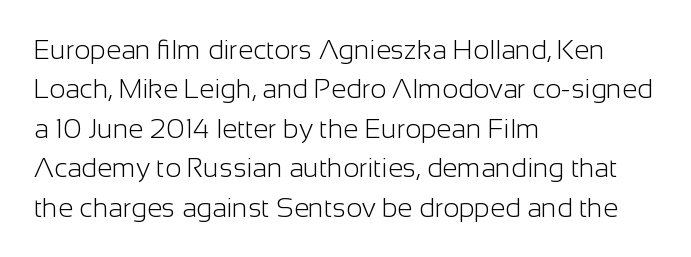
{"italic": "no", "bold": "no", "underline": "no", "align": "left", "line_spacing": "normal", "line_spacing_ratio": 1.46, "letter_spacing": "normal", "letter_spacing_em": 0.0, "glyph_px": 27}
